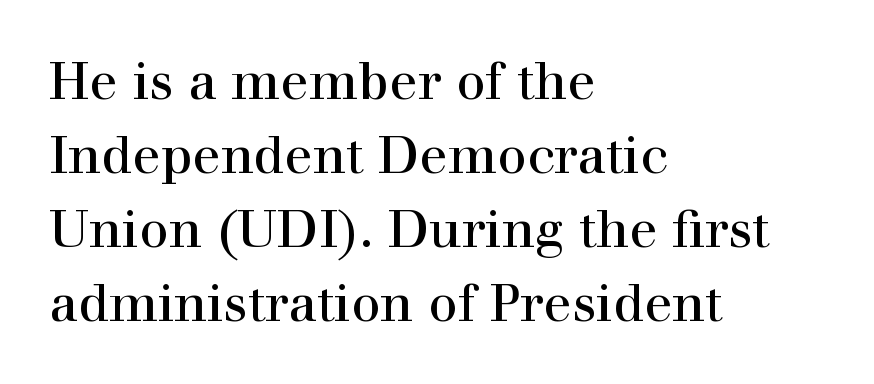
{"serif": "yes", "italic": "no", "bold": "no", "weight": "regular", "width": "normal", "stroke_contrast": "high", "x_height": "medium", "monospaced": "no", "underline": "no", "align": "left", "line_spacing": "normal", "line_spacing_ratio": 1.42, "letter_spacing": "normal", "letter_spacing_em": 0.0, "glyph_px": 52}
